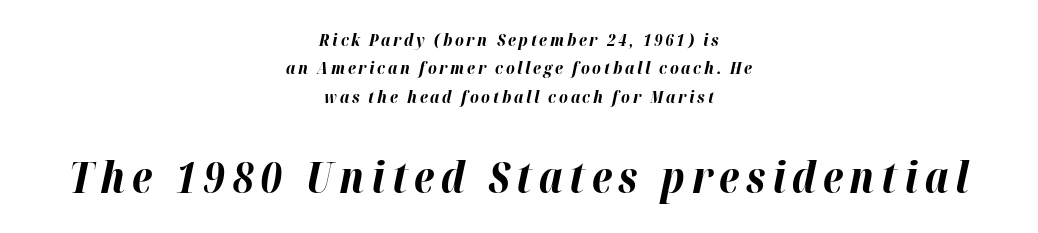
{"italic": "yes", "lean": "right", "slant_degrees": 12, "bold": "yes", "weight": "bold", "width": "normal", "stroke_contrast": "high", "x_height": "medium", "monospaced": "no", "underline": "no", "align": "center", "line_spacing": "normal", "line_spacing_ratio": 1.67, "larger_block": "second", "size_ratio": 2.53, "glyph_px": 43}
